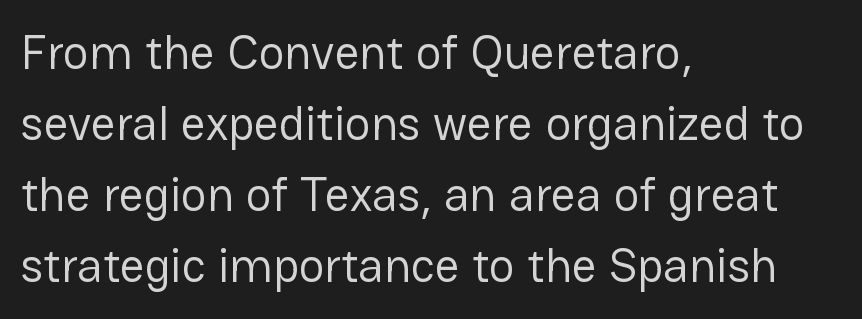
The characters are drawn with everyday or finer stroke widths. Horizontal bands of white between lines are of average thickness. The lettering stays uniformly vertical, giving the passage a roman look. A typesetter would call this proportional, since set widths differ per character. Check under the words: just untouched page.
